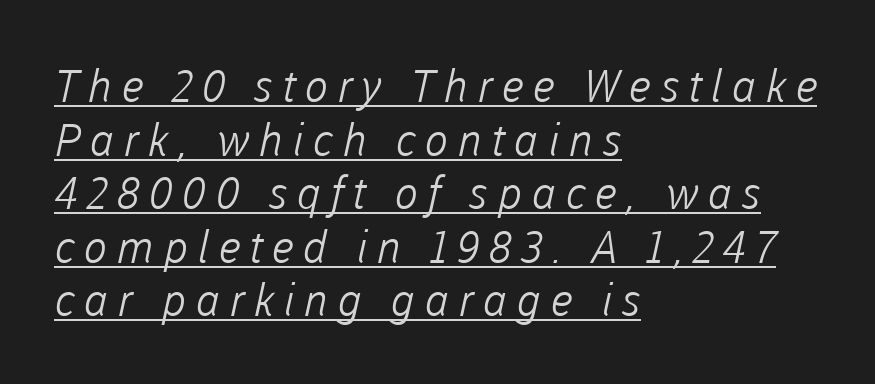
The image shows 45 px light sans-serif type; set left-aligned, line spacing 1.19x, unusually wide letter spacing (+0.2 em), underlined; low stroke contrast and a medium x-height.
